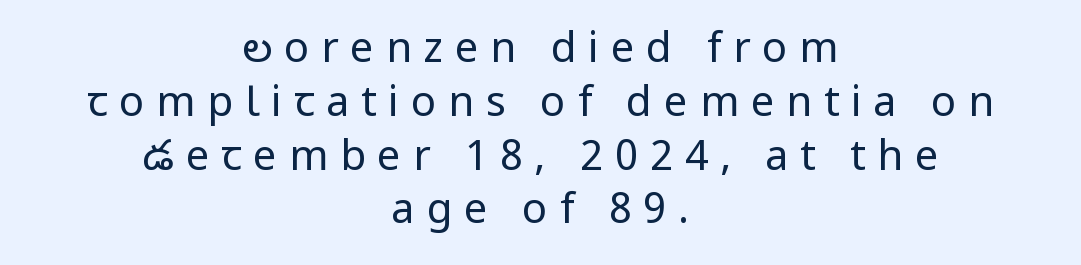
{"serif": "no", "italic": "no", "bold": "no", "weight": "regular", "width": "normal", "stroke_contrast": "low", "x_height": "medium", "monospaced": "no", "underline": "no", "align": "center", "line_spacing": "normal", "line_spacing_ratio": 1.28, "letter_spacing": "wide", "letter_spacing_em": 0.28, "glyph_px": 42}
